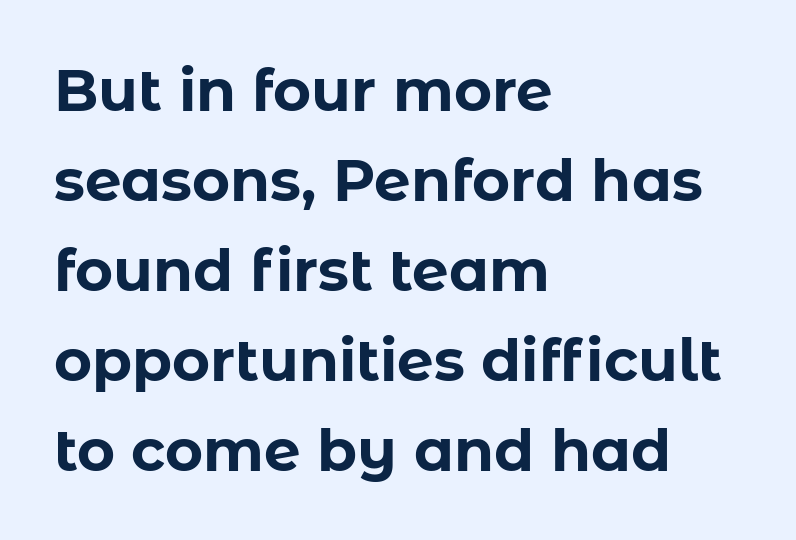
Q: Is the text bold? A: Yes.
Q: Is the text italic (slanted)? A: No, it is upright.
Q: Is the typeface a serif or a sans-serif typeface? A: Sans-serif.
Q: Is the text underlined? A: No.
Q: How is the paragraph aligned? A: Left-aligned.
Q: Is the spacing between letters normal or unusually wide? A: Normal.
Q: Is the spacing between lines tight, normal or loose? A: Normal.
Q: Width (condensed, normal, or wide)? A: Normal.
Q: Stroke contrast? A: Low.
Q: x-height? A: Medium.
Q: Monospaced? A: No.
